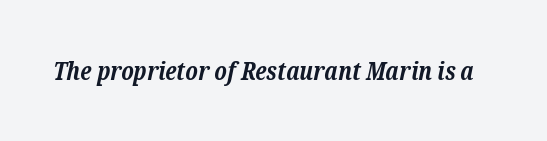
{"italic": "yes", "lean": "right", "slant_degrees": 12, "bold": "yes", "underline": "no", "letter_spacing": "normal", "letter_spacing_em": 0.0, "glyph_px": 25}
